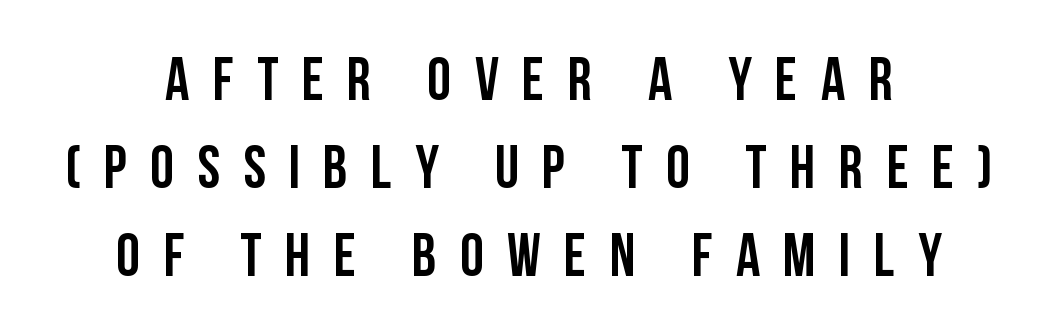
The image shows 60 px condensed sans-serif type, upright; set centered, normal line spacing (1.47x), unusually wide letter spacing (+0.39 em), not underlined; low stroke contrast and a large x-height.
